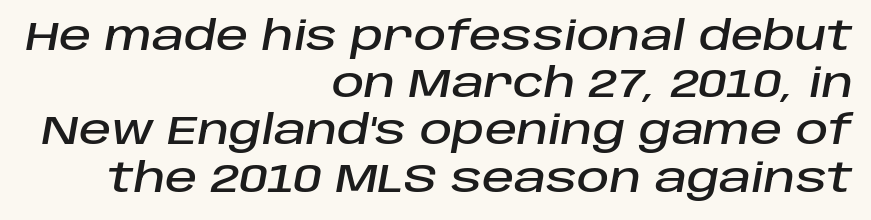
Q: Is the text italic (slanted)? A: Yes, it leans right by about 10 degrees.
Q: Is the text underlined? A: No.
Q: How is the paragraph aligned? A: Right-aligned.
Q: Is the spacing between letters normal or unusually wide? A: Normal.
Q: Width (condensed, normal, or wide)? A: Normal.
Q: Stroke contrast? A: Low.
Q: x-height? A: Large.
Q: Monospaced? A: No.
